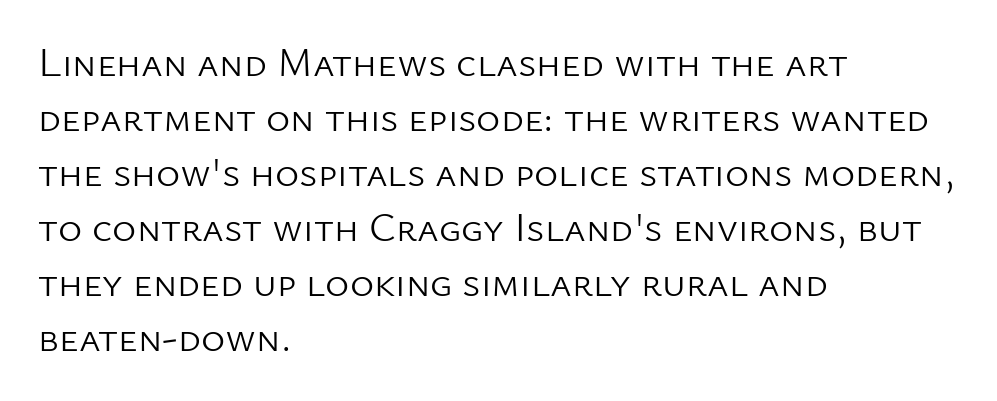
Unlike a traditional serif, this face leaves its strokes unadorned. Does the copy run flush right? No — it runs flush left. This is the regular roman posture of the typeface. The space directly below the letters is spotless. Spacing verdict: proportional, widths tailored to each character.
